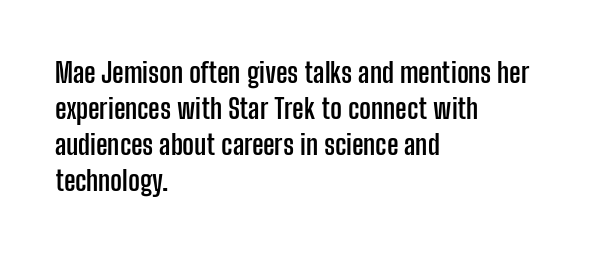
Does the copy run flush right? No — it runs flush left. The baseline area is clear. The face used here is proportionally spaced, like ordinary book or web type. This is the regular roman posture of the typeface. Students, note that the glyphs here touch the page at normal intervals. A sans-serif font was chosen for this passage.
